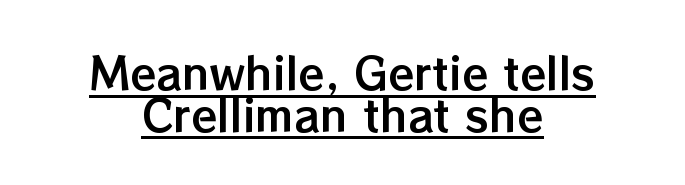
{"italic": "no", "width": "normal", "stroke_contrast": "low", "x_height": "medium", "monospaced": "no", "underline": "yes", "align": "center", "line_spacing": "tight", "line_spacing_ratio": 0.97, "letter_spacing": "normal", "letter_spacing_em": 0.0, "glyph_px": 43}
